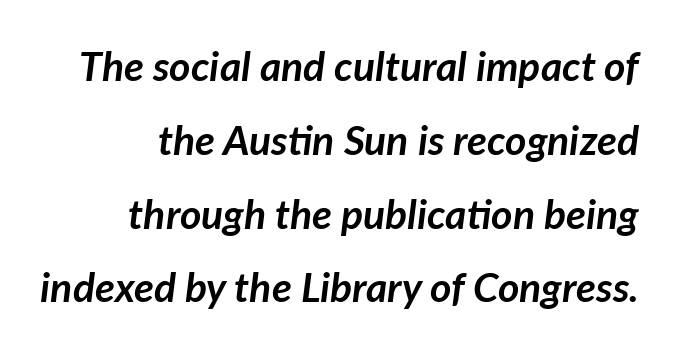
The passage shown is typed in a proportional face where columns would drift. Would a proofreader flag this as italicized? Yes. Default kerning and tracking; the words read as compact shapes. Is the type bold? Yes — the strokes are clearly thick and heavy. The baseline area is clear.
